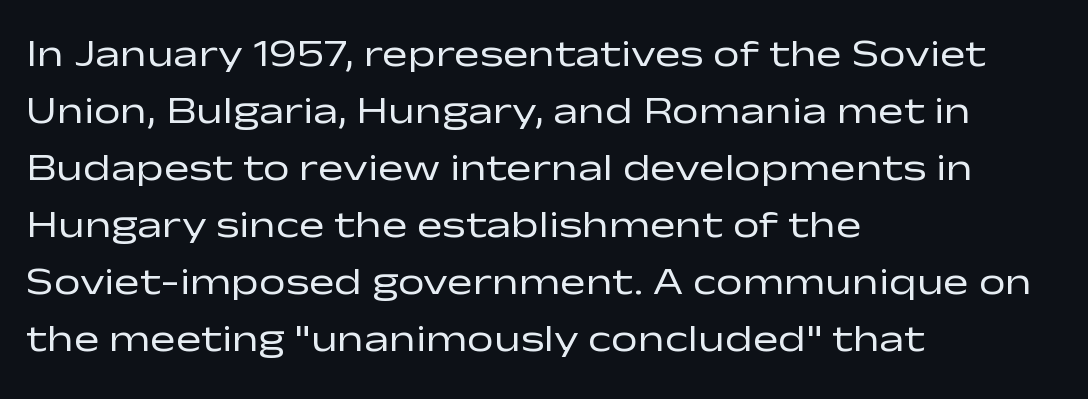
{"serif": "no", "italic": "no", "bold": "no", "weight": "regular", "width": "wide", "stroke_contrast": "low", "x_height": "medium", "monospaced": "no", "underline": "no", "align": "left", "line_spacing": "normal", "line_spacing_ratio": 1.5, "letter_spacing": "normal", "letter_spacing_em": 0.0, "glyph_px": 38}
